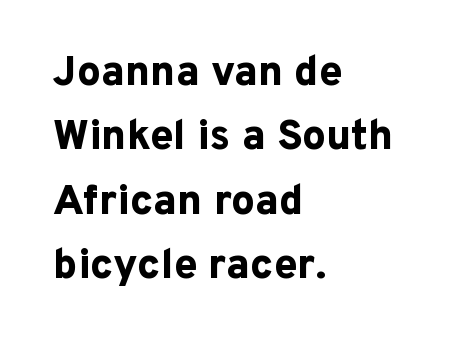
{"serif": "no", "italic": "no", "bold": "yes", "weight": "bold", "width": "normal", "stroke_contrast": "low", "x_height": "medium", "monospaced": "no", "underline": "no", "align": "left", "line_spacing": "normal", "line_spacing_ratio": 1.53, "letter_spacing": "normal", "letter_spacing_em": 0.0, "glyph_px": 42}
